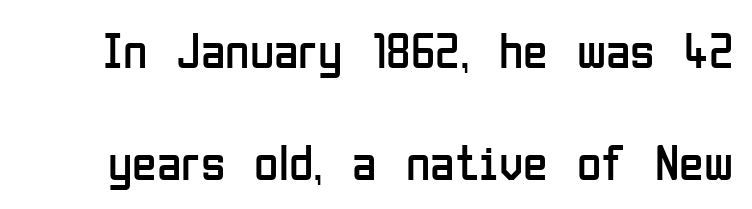
Q: Is the text bold? A: No.
Q: Is the text italic (slanted)? A: No, it is upright.
Q: Is the typeface a serif or a sans-serif typeface? A: Sans-serif.
Q: Is the text underlined? A: No.
Q: Is the spacing between letters normal or unusually wide? A: Normal.
Q: Is the spacing between lines tight, normal or loose? A: Loose.
Q: Width (condensed, normal, or wide)? A: Condensed.
Q: Stroke contrast? A: Low.
Q: x-height? A: Medium.
Q: Monospaced? A: No.
